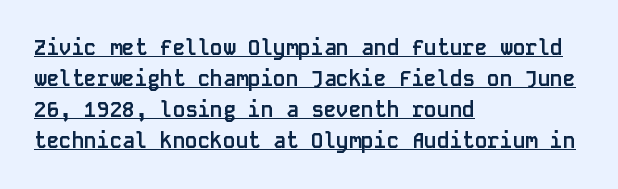
The image shows 21 px bold type, upright; set left-aligned, normal line spacing (1.47x), normal letter spacing, underlined.
